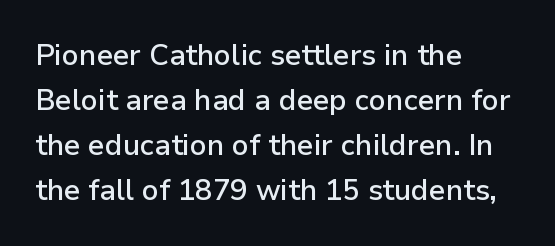
The image shows 29 px semibold sans-serif type, upright; set left-aligned, normal line spacing (1.55x), normal letter spacing, not underlined; low stroke contrast and a medium x-height.
